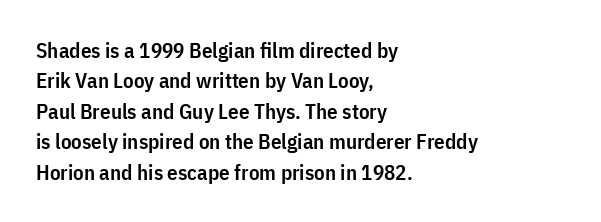
Q: Is the text bold? A: Semi-bold.
Q: Is the text italic (slanted)? A: No, it is upright.
Q: Is the text underlined? A: No.
Q: How is the paragraph aligned? A: Left-aligned.
Q: Is the spacing between letters normal or unusually wide? A: Normal.
Q: Is the spacing between lines tight, normal or loose? A: Normal.
